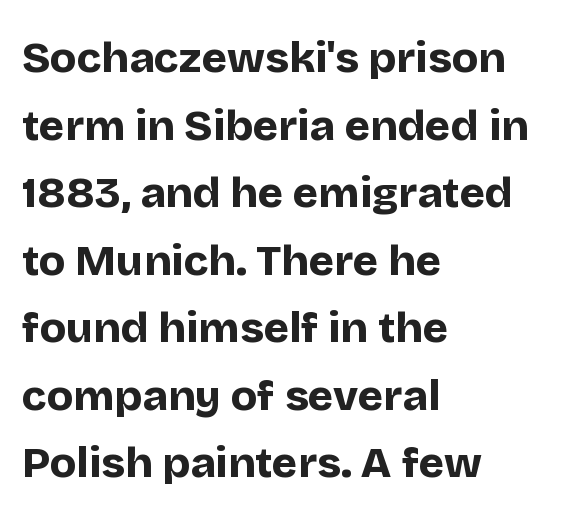
Q: Is the text bold? A: Yes.
Q: Is the text italic (slanted)? A: No, it is upright.
Q: Is the typeface a serif or a sans-serif typeface? A: Sans-serif.
Q: Is the text underlined? A: No.
Q: How is the paragraph aligned? A: Left-aligned.
Q: Is the spacing between letters normal or unusually wide? A: Normal.
Q: Is the spacing between lines tight, normal or loose? A: Normal.
Q: Width (condensed, normal, or wide)? A: Normal.
Q: Stroke contrast? A: Low.
Q: x-height? A: Large.
Q: Monospaced? A: No.
